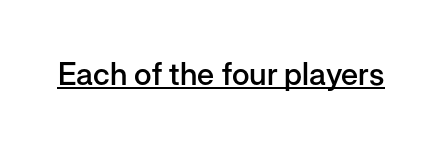
A typesetter would label this face a sans. The rendering keeps characters at their native spacing. The strokes are fattened partway — semibold, not bold. The rendered words wear a rule along their underside.
